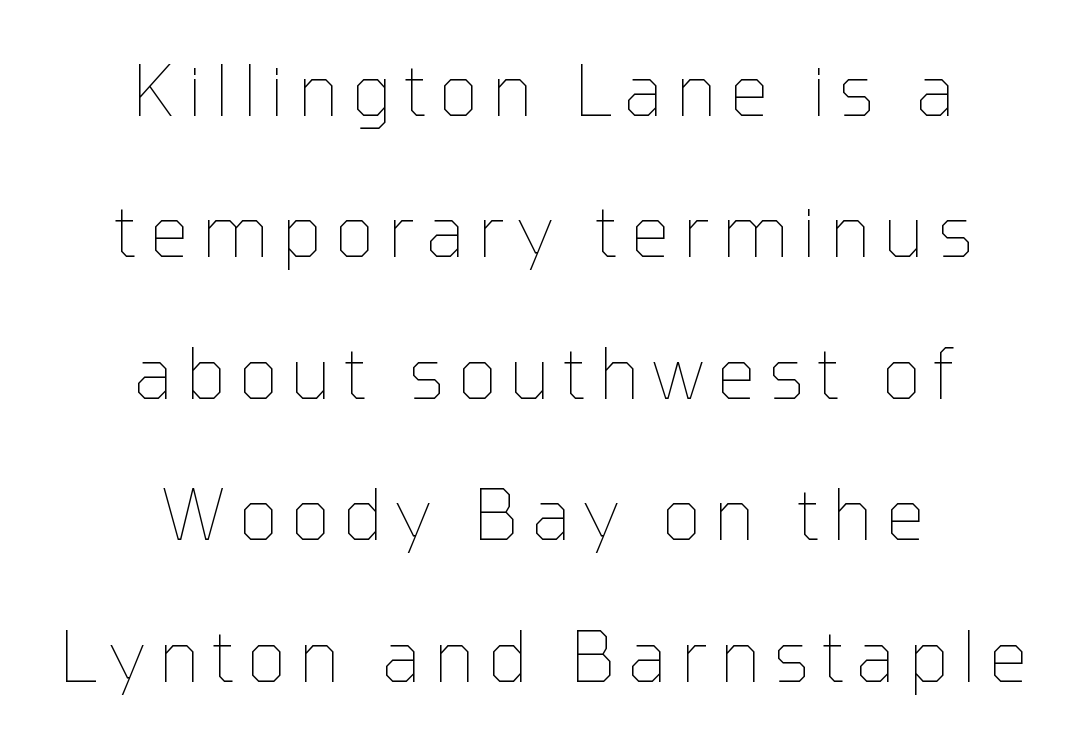
The image shows 70 px thin type, upright; set centered, loose line spacing (2.02x), not underlined; low stroke contrast and a medium x-height.
